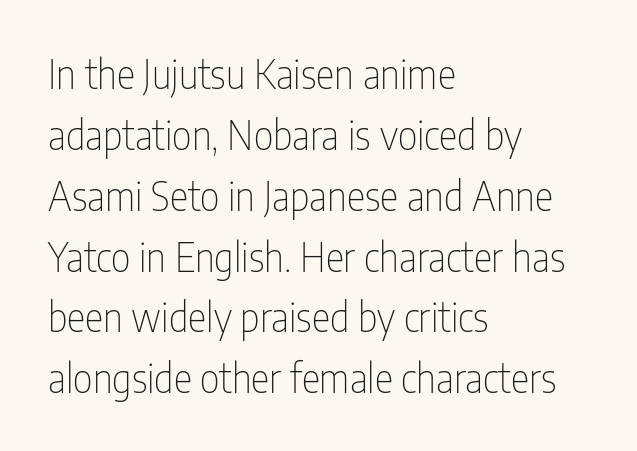
The image shows 39 px thin, condensed sans-serif type, upright; set left-aligned, normal line spacing (1.56x), normal letter spacing, not underlined; low stroke contrast and a medium x-height.
